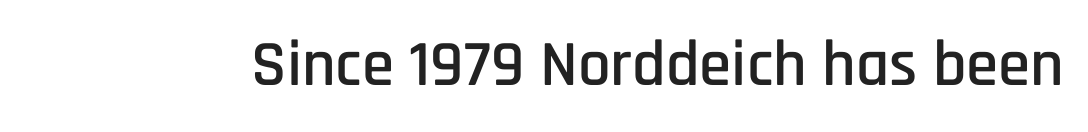
{"serif": "no", "italic": "no", "width": "condensed", "stroke_contrast": "low", "x_height": "large", "monospaced": "no", "underline": "no", "letter_spacing": "normal", "letter_spacing_em": 0.0, "glyph_px": 65}
